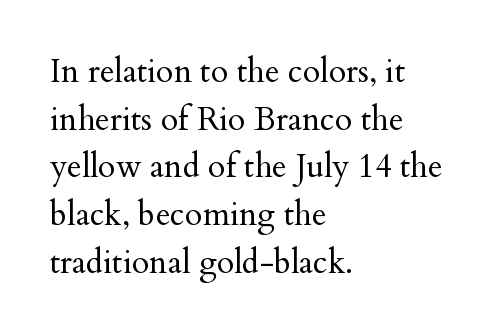
Q: Is the text bold? A: No.
Q: Is the text italic (slanted)? A: No, it is upright.
Q: Is the typeface a serif or a sans-serif typeface? A: Serif.
Q: Is the text underlined? A: No.
Q: How is the paragraph aligned? A: Left-aligned.
Q: Is the spacing between letters normal or unusually wide? A: Normal.
Q: Is the spacing between lines tight, normal or loose? A: Normal.
Q: Width (condensed, normal, or wide)? A: Normal.
Q: Stroke contrast? A: Medium.
Q: x-height? A: Small.
Q: Monospaced? A: No.
